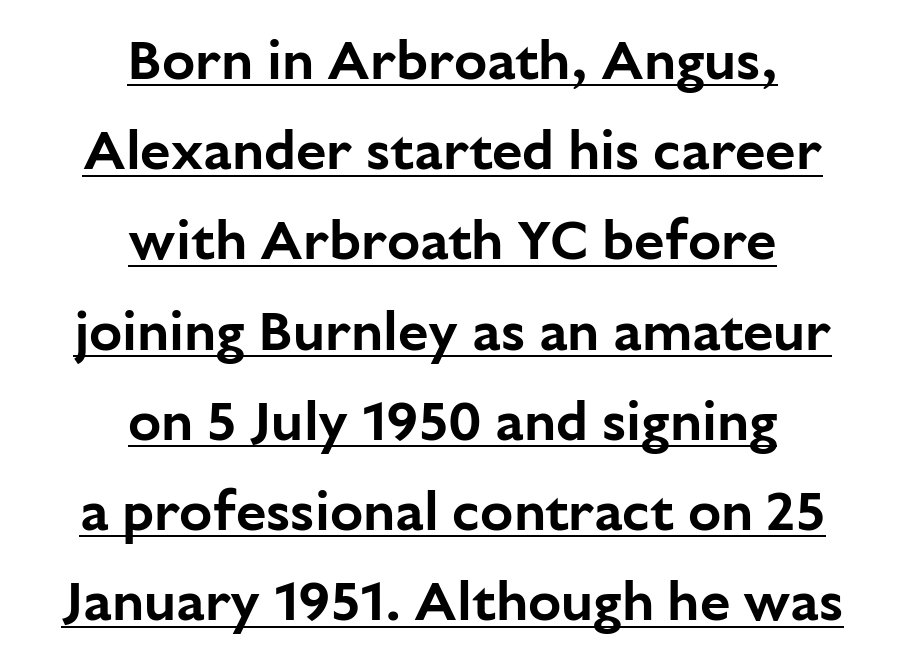
Q: Is the text italic (slanted)? A: No, it is upright.
Q: Is the typeface a serif or a sans-serif typeface? A: Sans-serif.
Q: Is the text underlined? A: Yes.
Q: How is the paragraph aligned? A: Centered.
Q: Is the spacing between letters normal or unusually wide? A: Normal.
Q: Is the spacing between lines tight, normal or loose? A: Normal.
Q: Width (condensed, normal, or wide)? A: Normal.
Q: Stroke contrast? A: Low.
Q: x-height? A: Medium.
Q: Monospaced? A: No.
